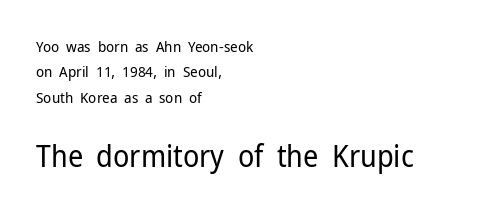
{"serif": "no", "italic": "no", "bold": "no", "weight": "regular", "width": "normal", "stroke_contrast": "low", "x_height": "medium", "monospaced": "no", "underline": "no", "align": "left", "line_spacing": "normal", "line_spacing_ratio": 1.7, "letter_spacing": "normal", "letter_spacing_em": 0.0, "larger_block": "second", "size_ratio": 2.0, "glyph_px": 30}
